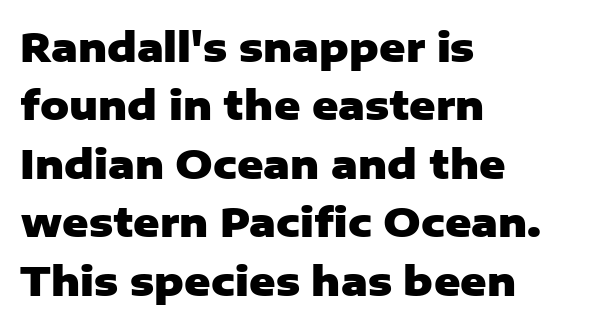
Q: Is the text bold? A: Yes.
Q: Is the text italic (slanted)? A: No, it is upright.
Q: Is the typeface a serif or a sans-serif typeface? A: Sans-serif.
Q: Is the text underlined? A: No.
Q: How is the paragraph aligned? A: Left-aligned.
Q: Is the spacing between letters normal or unusually wide? A: Normal.
Q: Is the spacing between lines tight, normal or loose? A: Normal.
Q: Width (condensed, normal, or wide)? A: Normal.
Q: Stroke contrast? A: Low.
Q: x-height? A: Medium.
Q: Monospaced? A: No.
